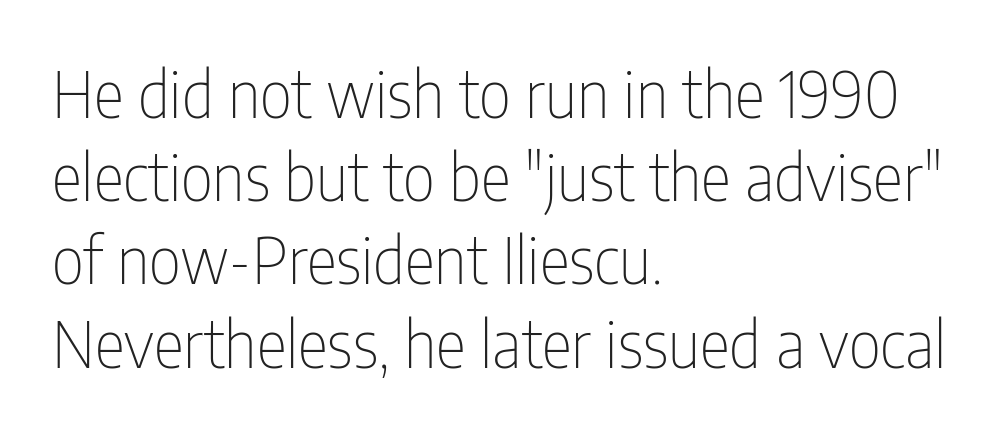
Q: Is the text bold? A: No.
Q: Is the text italic (slanted)? A: No, it is upright.
Q: Is the typeface a serif or a sans-serif typeface? A: Sans-serif.
Q: Is the text underlined? A: No.
Q: How is the paragraph aligned? A: Left-aligned.
Q: Is the spacing between letters normal or unusually wide? A: Normal.
Q: Is the spacing between lines tight, normal or loose? A: Normal.
Q: Width (condensed, normal, or wide)? A: Condensed.
Q: Stroke contrast? A: Low.
Q: x-height? A: Medium.
Q: Monospaced? A: No.
